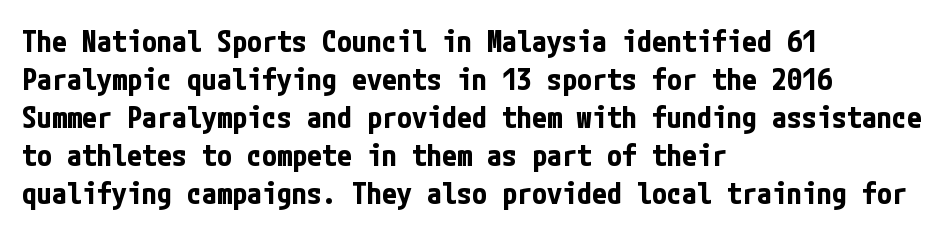
Q: Is the text bold? A: Yes.
Q: Is the text italic (slanted)? A: No, it is upright.
Q: Is the typeface a serif or a sans-serif typeface? A: Sans-serif.
Q: Is the text underlined? A: No.
Q: How is the paragraph aligned? A: Left-aligned.
Q: Is the spacing between letters normal or unusually wide? A: Normal.
Q: Is the spacing between lines tight, normal or loose? A: Normal.
Q: Width (condensed, normal, or wide)? A: Condensed.
Q: Stroke contrast? A: Low.
Q: x-height? A: Medium.
